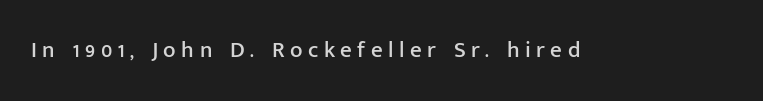
In terms of posture, this sample is upright. Bare-footed words on every line. Each word looks stretched out because of the extra space between its letters.
